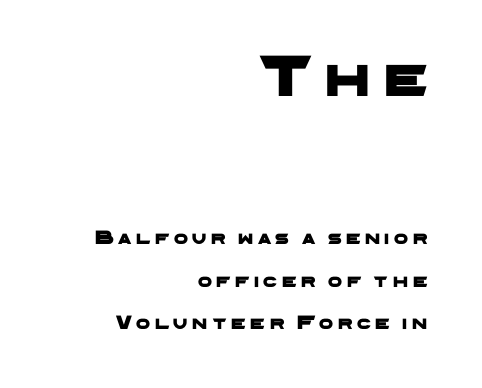
Q: Is the typeface a serif or a sans-serif typeface? A: Sans-serif.
Q: Is the text underlined? A: No.
Q: How is the paragraph aligned? A: Right-aligned.
Q: Is the spacing between letters normal or unusually wide? A: Unusually wide.
Q: Is the spacing between lines tight, normal or loose? A: Loose.
Q: Which block of text is set in a larger size, the first (top) or the second (bottom)? A: The first (top) one.
Q: Width (condensed, normal, or wide)? A: Wide.
Q: Stroke contrast? A: Low.
Q: x-height? A: Medium.
Q: Monospaced? A: No.
